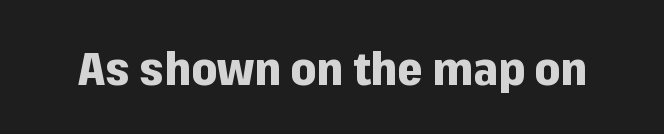
When letters stand straight like this, we call the style roman or upright. Varying glyph widths throughout — classic text-font behaviour. These lines keep a tight, regular rhythm from letter to letter. The rendering shows plain stroke endings on the letterforms — a sans-serif design. Bold? Absolutely — the strokes are thick and heavy.
